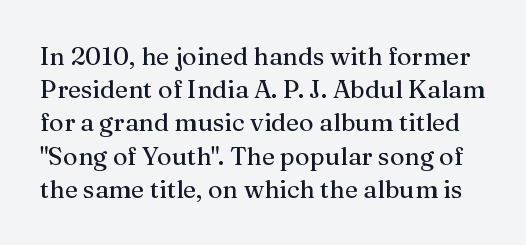
The image shows 25 px text type, upright; set normal line spacing (1.33x), normal letter spacing, not underlined.
